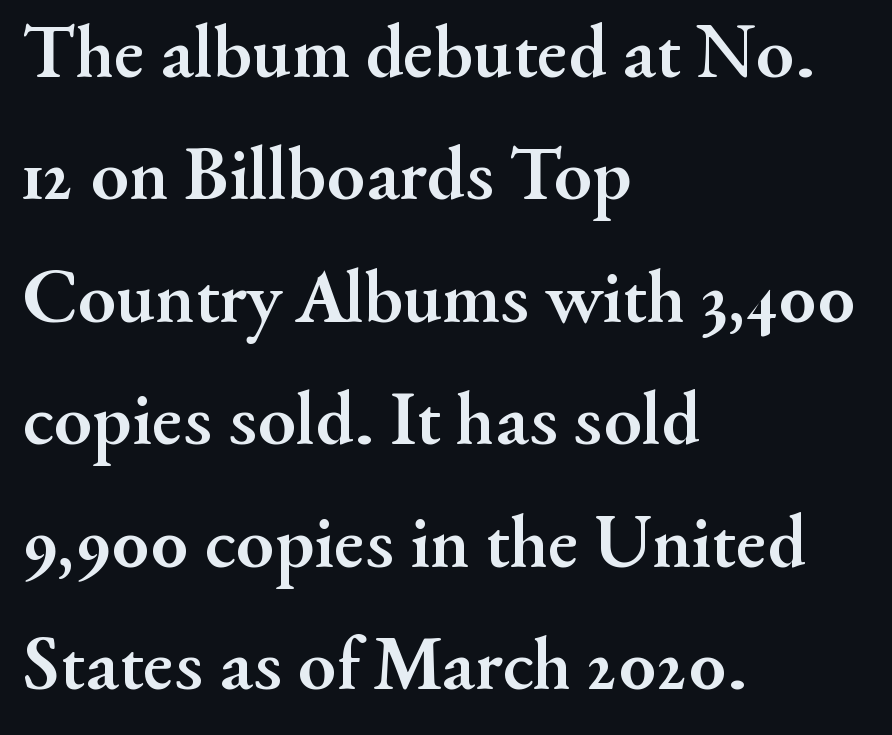
Character widths vary here, with narrow letters taking less room than wide ones. Notice how thick the strokes are: this is what a full bold looks like. Short and long lines alike share a common starting point at left. In terms of letterspacing, this is plain default setting. Whoever set this chose a conventional vertical rhythm.
